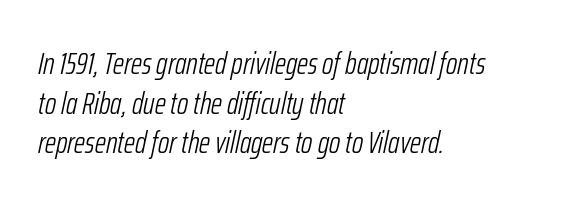
The image shows 31 px light, condensed type, italic (leaning right); set left-aligned, normal line spacing (1.28x), normal letter spacing, not underlined; low stroke contrast and a medium x-height.
